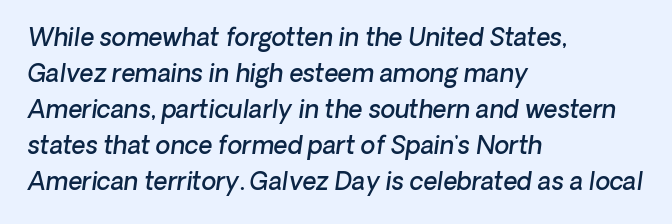
{"italic": "yes", "lean": "right", "slant_degrees": 8, "bold": "semi", "underline": "no", "align": "left", "line_spacing": "normal", "line_spacing_ratio": 1.5, "letter_spacing": "normal", "letter_spacing_em": 0.0, "glyph_px": 24}
